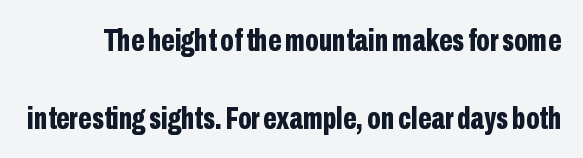
{"serif": "no", "italic": "no", "bold": "yes", "weight": "bold", "width": "condensed", "stroke_contrast": "low", "x_height": "medium", "monospaced": "no", "underline": "no", "line_spacing": "loose", "line_spacing_ratio": 2.43, "letter_spacing": "normal", "letter_spacing_em": 0.0, "glyph_px": 32}
